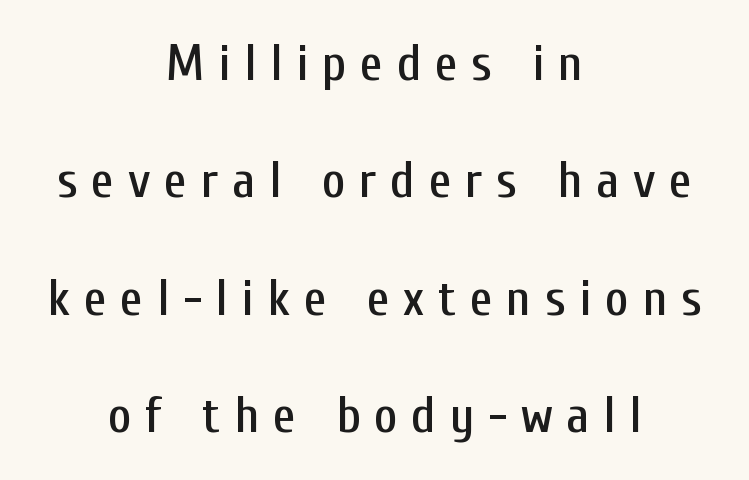
The image shows 51 px condensed sans-serif type, upright; set centered, loose line spacing (2.3x), unusually wide letter spacing (+0.27 em), not underlined; low stroke contrast and a medium x-height.
